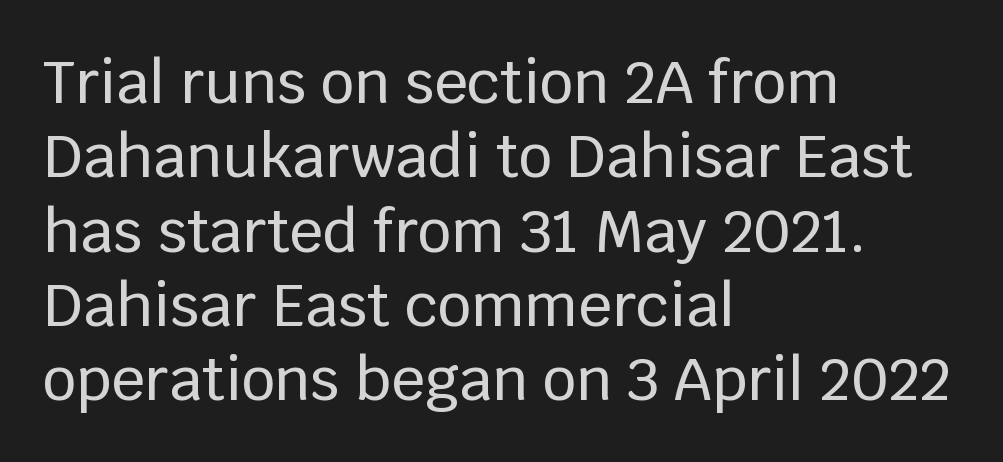
Q: Is the text italic (slanted)? A: No, it is upright.
Q: Is the typeface a serif or a sans-serif typeface? A: Sans-serif.
Q: Is the text underlined? A: No.
Q: How is the paragraph aligned? A: Left-aligned.
Q: Is the spacing between letters normal or unusually wide? A: Normal.
Q: Is the spacing between lines tight, normal or loose? A: Normal.
Q: Width (condensed, normal, or wide)? A: Normal.
Q: Stroke contrast? A: Low.
Q: x-height? A: Large.
Q: Monospaced? A: No.
